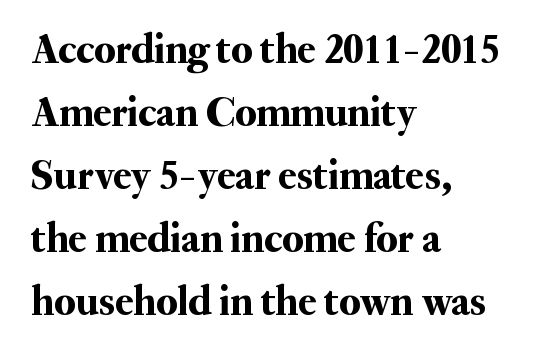
The image shows 42 px serif type, upright; set left-aligned, normal line spacing (1.5x), normal letter spacing, not underlined; medium stroke contrast and a small x-height.
